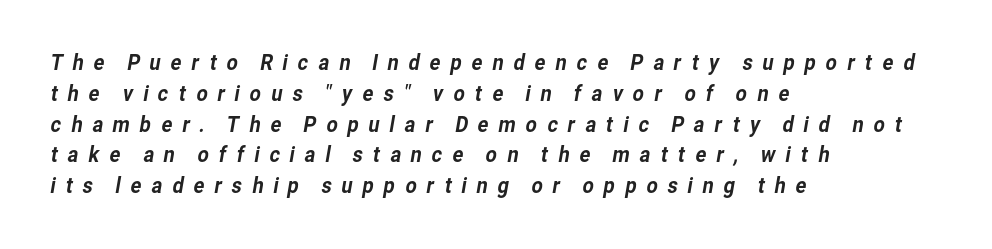
The image shows 22 px text type; set left-aligned, normal line spacing (1.4x), unusually wide letter spacing (+0.4 em), not underlined.
